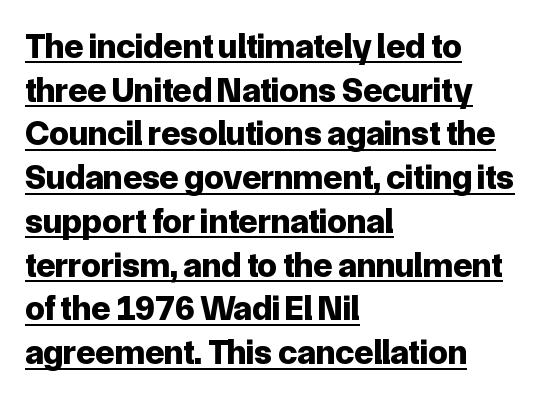
Q: Is the text bold? A: Yes.
Q: Is the text italic (slanted)? A: No, it is upright.
Q: Is the typeface a serif or a sans-serif typeface? A: Sans-serif.
Q: Is the text underlined? A: Yes.
Q: How is the paragraph aligned? A: Left-aligned.
Q: Is the spacing between letters normal or unusually wide? A: Normal.
Q: Is the spacing between lines tight, normal or loose? A: Normal.
Q: Width (condensed, normal, or wide)? A: Normal.
Q: Stroke contrast? A: Low.
Q: x-height? A: Medium.
Q: Monospaced? A: No.
